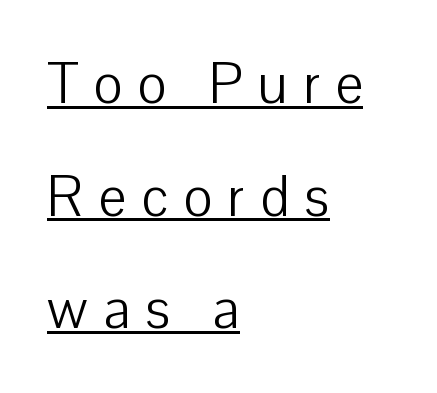
The image shows 56 px light sans-serif type, upright; set left-aligned, loose line spacing (2.01x), unusually wide letter spacing (+0.27 em), underlined; low stroke contrast and a medium x-height.
